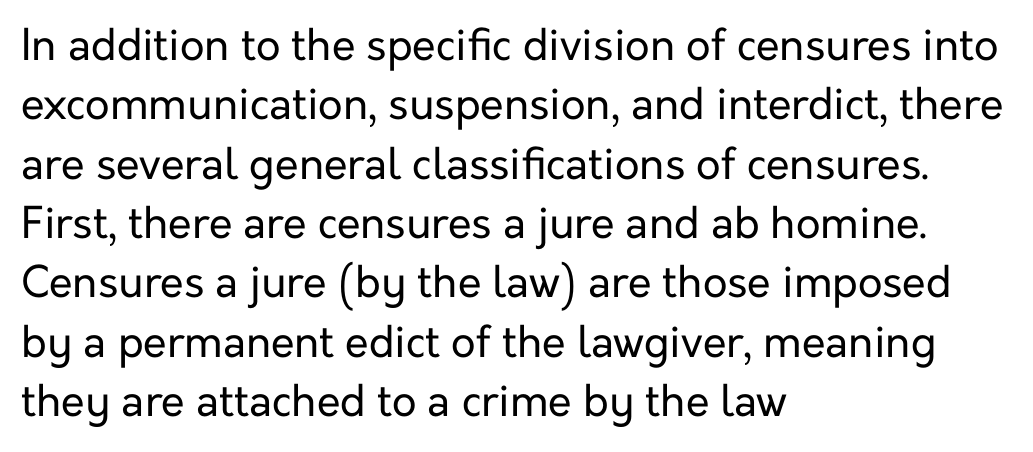
{"serif": "no", "italic": "no", "bold": "no", "weight": "regular", "width": "normal", "stroke_contrast": "low", "x_height": "medium", "monospaced": "no", "underline": "no", "align": "left", "line_spacing": "normal", "line_spacing_ratio": 1.38, "letter_spacing": "normal", "letter_spacing_em": 0.0, "glyph_px": 43}
